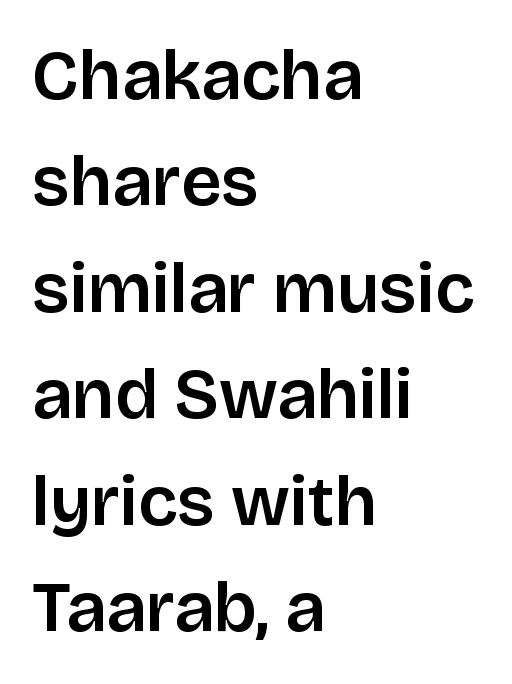
{"serif": "no", "italic": "no", "width": "normal", "stroke_contrast": "low", "x_height": "large", "monospaced": "no", "underline": "no", "align": "left", "line_spacing": "normal", "line_spacing_ratio": 1.5, "letter_spacing": "normal", "letter_spacing_em": 0.0, "glyph_px": 71}
